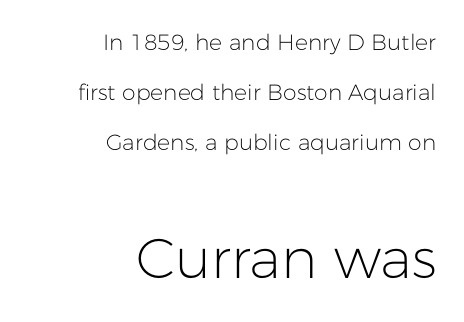
{"serif": "no", "italic": "no", "bold": "no", "weight": "light", "width": "normal", "stroke_contrast": "low", "x_height": "medium", "monospaced": "no", "underline": "no", "align": "right", "line_spacing": "loose", "line_spacing_ratio": 2.28, "letter_spacing": "normal", "letter_spacing_em": 0.0, "larger_block": "second", "size_ratio": 2.55, "glyph_px": 56}
